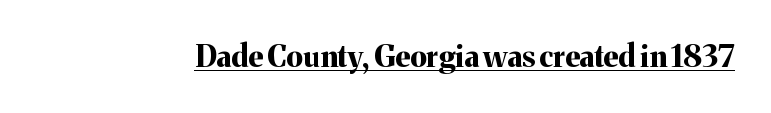
The image shows 30 px bold serif type, upright; set normal letter spacing, underlined; medium stroke contrast and a medium x-height.
